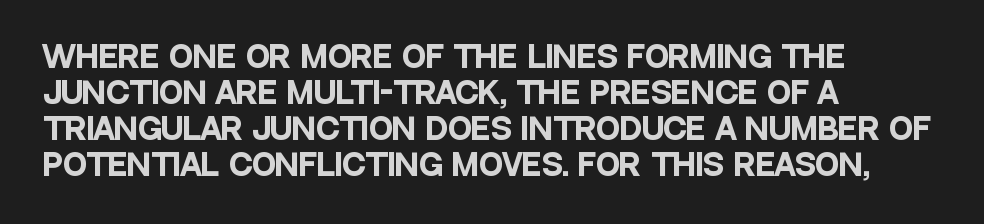
Q: Is the text bold? A: Yes.
Q: Is the text italic (slanted)? A: No, it is upright.
Q: Is the typeface a serif or a sans-serif typeface? A: Sans-serif.
Q: Is the text underlined? A: No.
Q: How is the paragraph aligned? A: Left-aligned.
Q: Is the spacing between letters normal or unusually wide? A: Normal.
Q: Width (condensed, normal, or wide)? A: Condensed.
Q: Stroke contrast? A: Low.
Q: x-height? A: Large.
Q: Monospaced? A: No.
